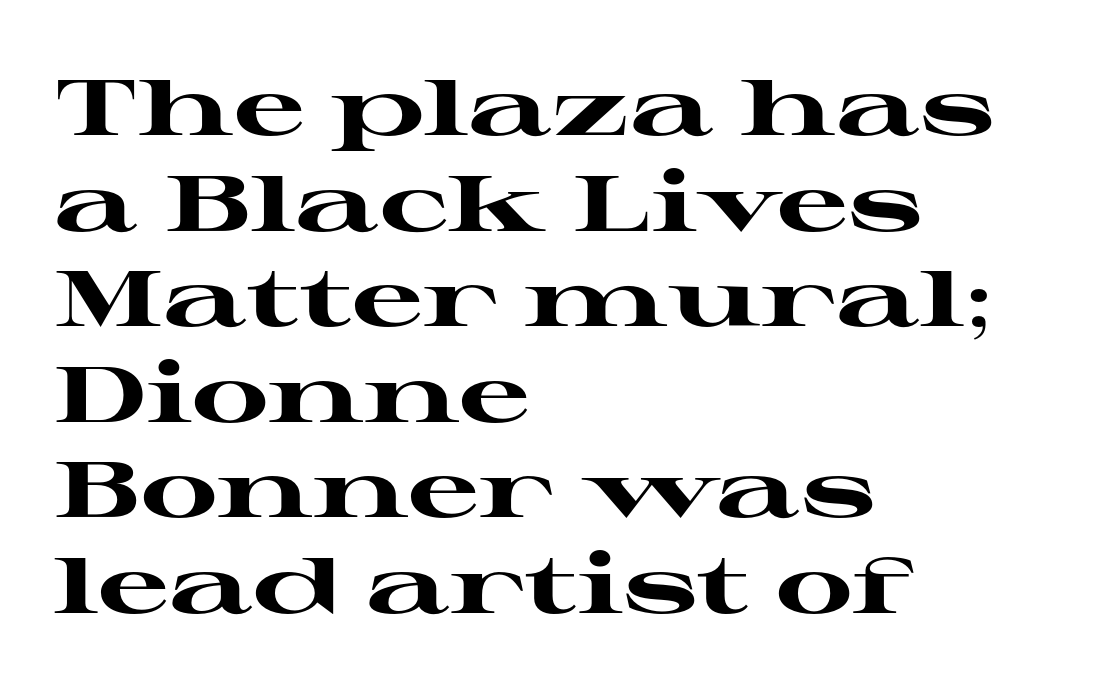
The paragraph has a hard left edge and a soft right edge. No word sits above an underline. These lines are rendered in a variable-pitch font. Examine the stroke ends and you'll spot serifs.
